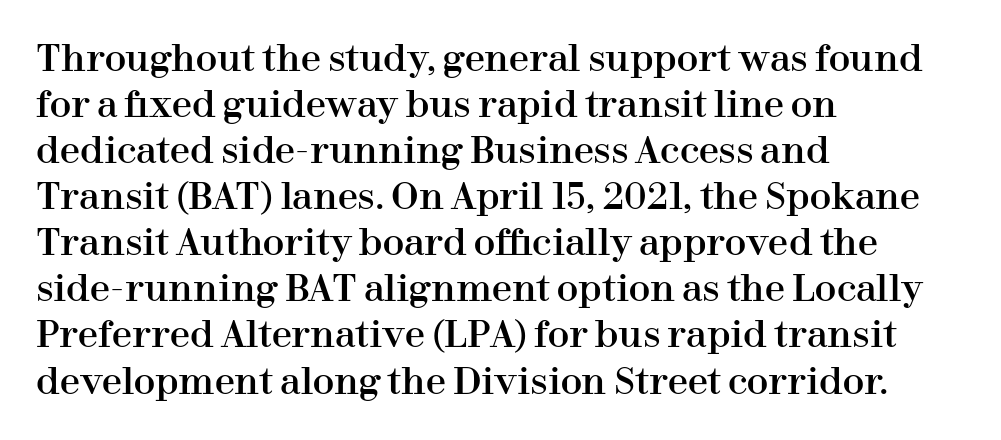
Is there any slant? The stems are plumb. Varying glyph widths throughout — classic text-font behaviour. The ragged edge is on the right, which tells us the setting is flush left. Check the space under the baseline: it is left empty.
